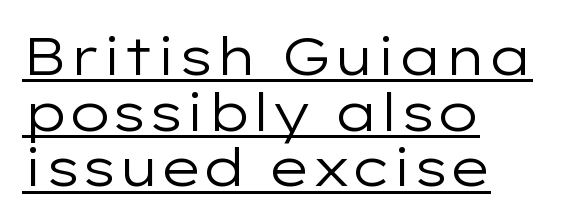
Q: Is the text bold? A: No.
Q: Is the text italic (slanted)? A: No, it is upright.
Q: Is the typeface a serif or a sans-serif typeface? A: Sans-serif.
Q: Is the text underlined? A: Yes.
Q: How is the paragraph aligned? A: Left-aligned.
Q: Is the spacing between letters normal or unusually wide? A: Normal.
Q: Is the spacing between lines tight, normal or loose? A: Tight.
Q: Width (condensed, normal, or wide)? A: Wide.
Q: Stroke contrast? A: Low.
Q: x-height? A: Medium.
Q: Monospaced? A: No.
